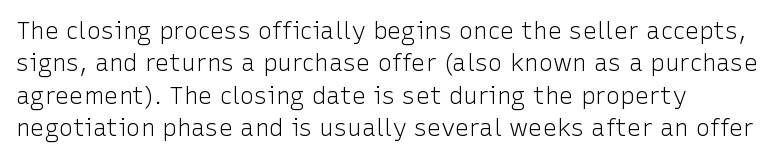
Q: Is the text bold? A: No.
Q: Is the text italic (slanted)? A: No, it is upright.
Q: Is the text underlined? A: No.
Q: Is the spacing between letters normal or unusually wide? A: Normal.
Q: Is the spacing between lines tight, normal or loose? A: Normal.
